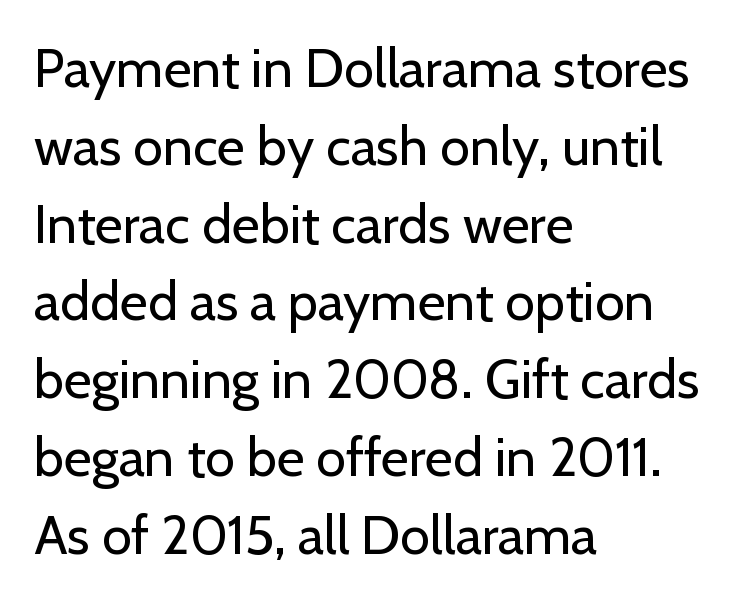
Q: Is the text bold? A: No.
Q: Is the text italic (slanted)? A: No, it is upright.
Q: Is the typeface a serif or a sans-serif typeface? A: Sans-serif.
Q: Is the text underlined? A: No.
Q: How is the paragraph aligned? A: Left-aligned.
Q: Is the spacing between letters normal or unusually wide? A: Normal.
Q: Is the spacing between lines tight, normal or loose? A: Normal.
Q: Width (condensed, normal, or wide)? A: Normal.
Q: Stroke contrast? A: Low.
Q: x-height? A: Medium.
Q: Monospaced? A: No.
